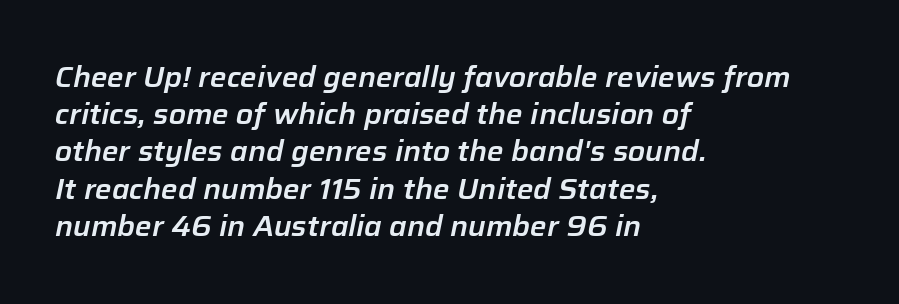
Layout note: lines flush left. The lines sit at an ordinary, default distance from one another. This sample has the flowing, uneven cadence of proportional lettering. Letter spacing: default. The font's italic variant was chosen for this text. Underline: absent.
